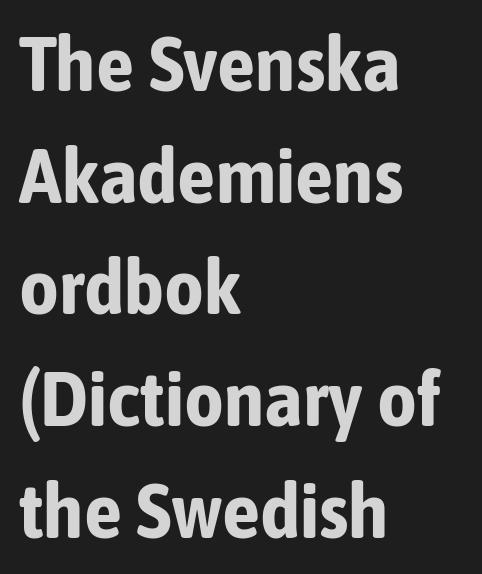
Decoration check: the copy has no underline. Vertical spacing — default. These lines keep a tight, regular rhythm from letter to letter. A typesetter would mark this as roman, not italic.
